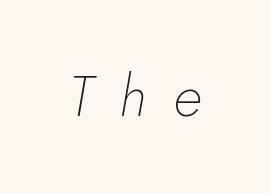
Q: Is the text bold? A: No.
Q: Is the text italic (slanted)? A: Yes, it leans right by about 5 degrees.
Q: Is the text underlined? A: No.
Q: Is the spacing between letters normal or unusually wide? A: Unusually wide.
Q: Width (condensed, normal, or wide)? A: Normal.
Q: Stroke contrast? A: Low.
Q: x-height? A: Small.
Q: Monospaced? A: No.
